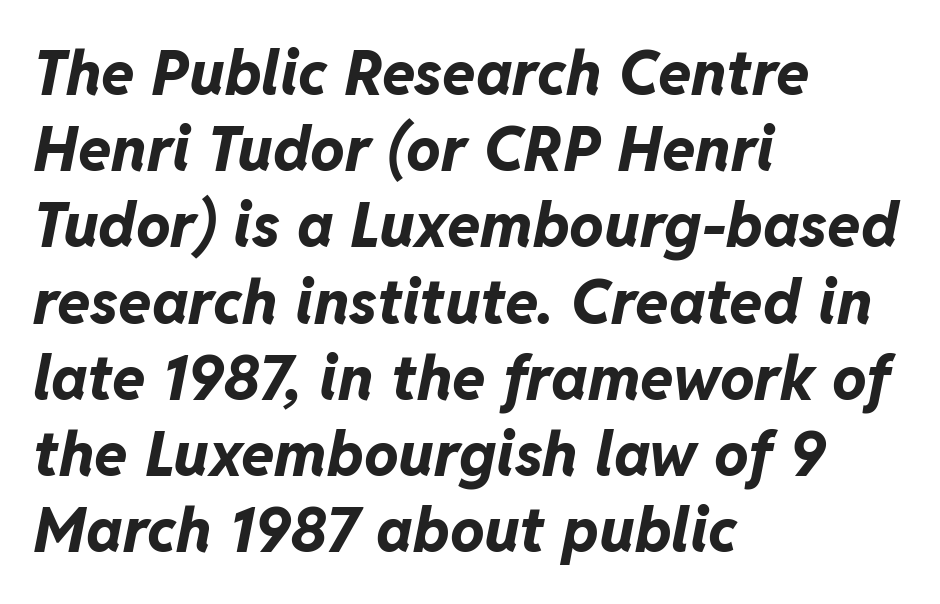
Do the characters align in a grid? No, the font is proportional. Evenly set lines give the paragraph a standard silhouette. Notice how the passage keeps a crisp vertical edge on the left only. Is the letter spacing exaggerated? No — it looks like the ordinary default. The sample has been set heavy, in full bold. Type without underlining.
